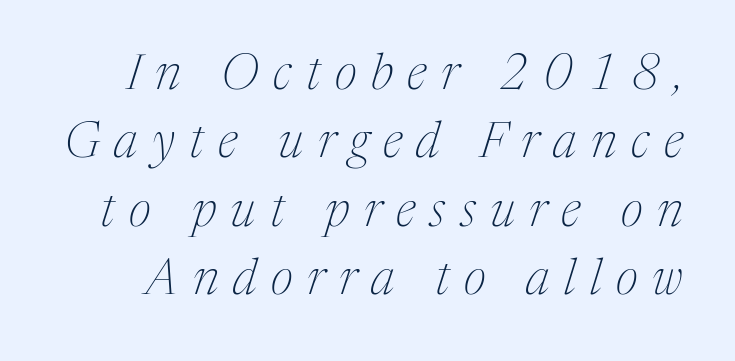
Q: Is the text bold? A: No.
Q: Is the text italic (slanted)? A: Yes, it leans right by about 17 degrees.
Q: Is the typeface a serif or a sans-serif typeface? A: Serif.
Q: Is the text underlined? A: No.
Q: Is the spacing between letters normal or unusually wide? A: Unusually wide.
Q: Is the spacing between lines tight, normal or loose? A: Normal.
Q: Width (condensed, normal, or wide)? A: Normal.
Q: Stroke contrast? A: Medium.
Q: x-height? A: Medium.
Q: Monospaced? A: No.
